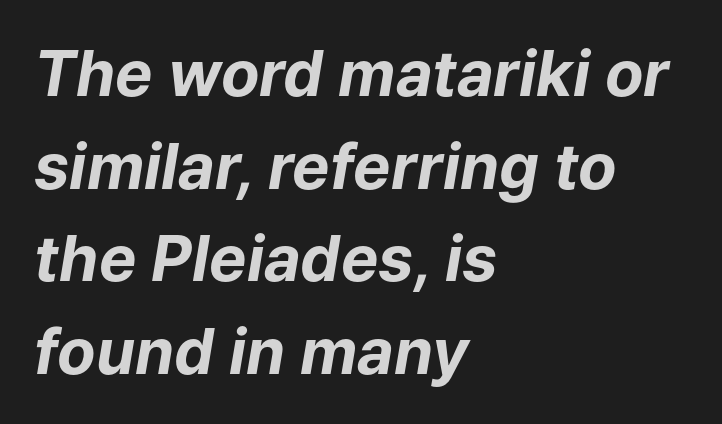
Proportional: the letters do not fall into vertical columns. This sample is left-justified, so line endings fall wherever the words run out. Is there much room between lines? A standard amount, neither cramped nor airy. Is the type slanted? Yes — the strokes lean at a clear angle.
